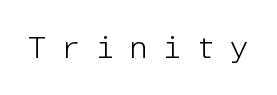
{"serif": "no", "italic": "no", "bold": "no", "weight": "light", "width": "normal", "stroke_contrast": "low", "x_height": "medium", "monospaced": "yes", "underline": "no", "letter_spacing": "wide", "letter_spacing_em": 0.42, "glyph_px": 32}
